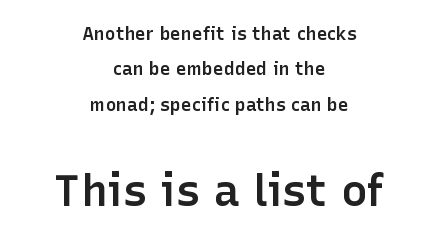
The strip under each line holds only bare page. You could call the tracking neutral — neither tight nor loose. A sans-serif font was chosen for this passage. A typesetter would call this proportional, since set widths differ per character. These words are printed semibold, heavier than regular yet not bold.
